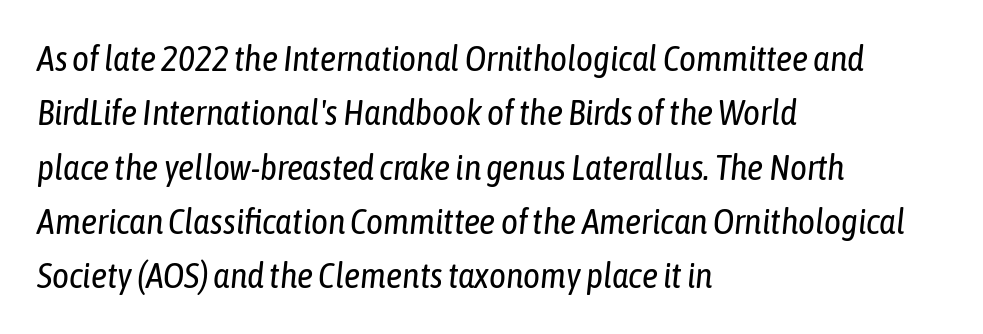
Q: Is the text bold? A: No.
Q: Is the text italic (slanted)? A: Yes, it leans right by about 6 degrees.
Q: Is the text underlined? A: No.
Q: How is the paragraph aligned? A: Left-aligned.
Q: Is the spacing between letters normal or unusually wide? A: Normal.
Q: Is the spacing between lines tight, normal or loose? A: Normal.
Q: Width (condensed, normal, or wide)? A: Condensed.
Q: Stroke contrast? A: Low.
Q: x-height? A: Medium.
Q: Monospaced? A: No.
